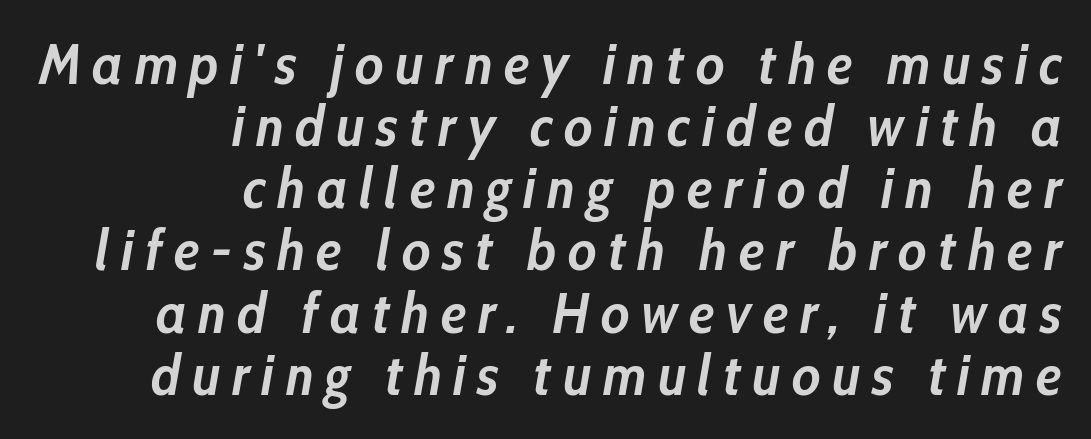
The image shows 57 px semibold, condensed type, italic (leaning right); set right-aligned, tight line spacing (1.09x), unusually wide letter spacing (+0.2 em), not underlined; low stroke contrast and a medium x-height.
